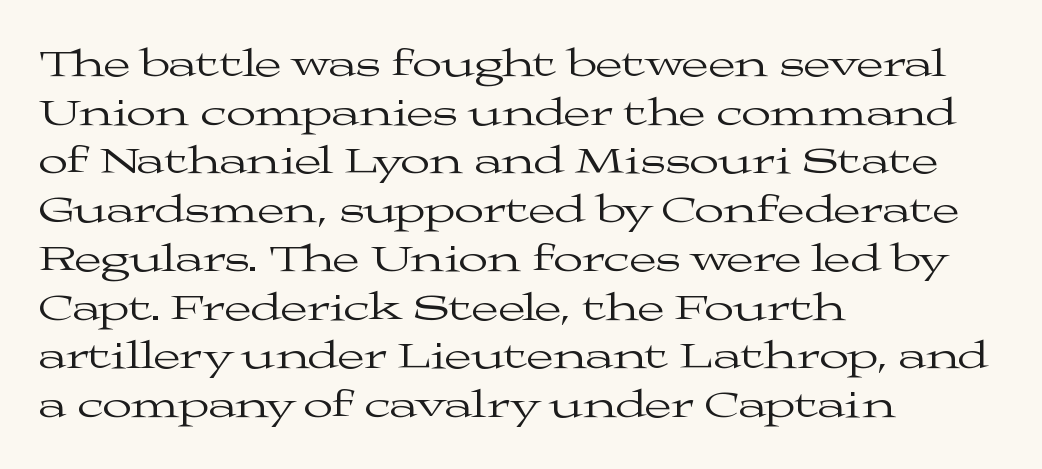
The ragged edge is on the right, which tells us the setting is flush left. I'd call this a serif setting — the letters wear small feet. Rendered with straight, roman letterforms. Rows of type keep a routine distance in the vertical direction. You could not count columns in this text — the font is proportionally spaced. Tracking value appears to be zero — textbook default spacing.
